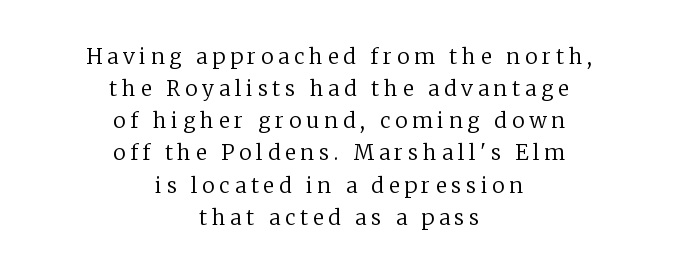
Q: Is the text bold? A: No.
Q: Is the text italic (slanted)? A: No, it is upright.
Q: Is the text underlined? A: No.
Q: How is the paragraph aligned? A: Centered.
Q: Is the spacing between letters normal or unusually wide? A: Unusually wide.
Q: Is the spacing between lines tight, normal or loose? A: Normal.
